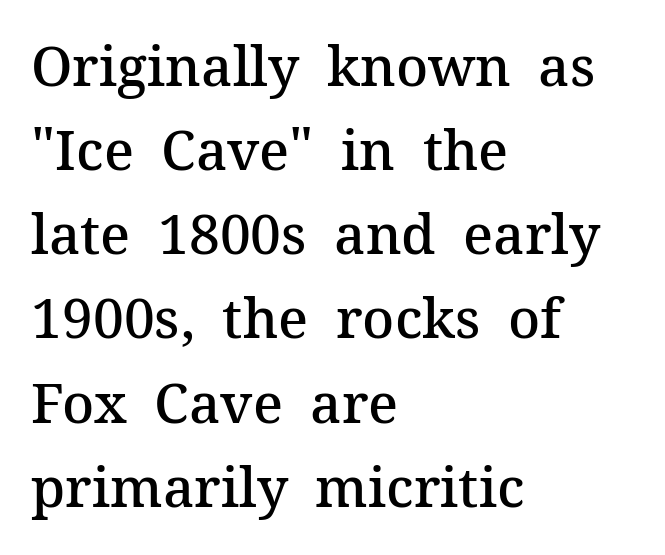
The image shows 55 px semibold serif type, upright; set left-aligned, normal line spacing (1.53x), normal letter spacing, not underlined; medium stroke contrast and a medium x-height.
